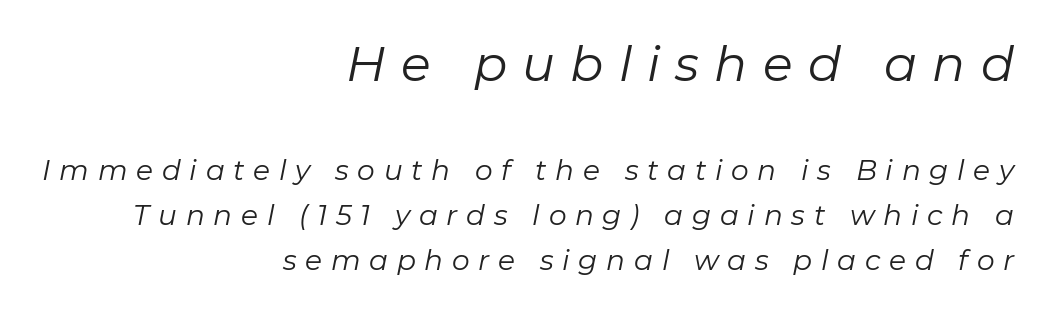
The text block is weighted toward the right margin, trailing off unevenly leftward. Tracking value appears strongly positive — letters spread wide. The face used here is proportionally spaced, like ordinary book or web type. Quick note: italic. The space between consecutive lines is moderate. Anything drawn beneath the words? Only blank space.
